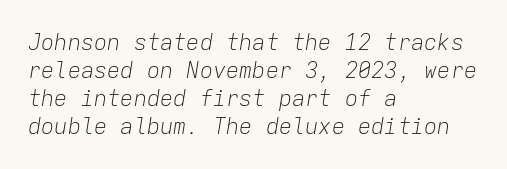
The image shows 22 px text type, italic (leaning right); set left-aligned, normal line spacing (1.27x), normal letter spacing, not underlined.
